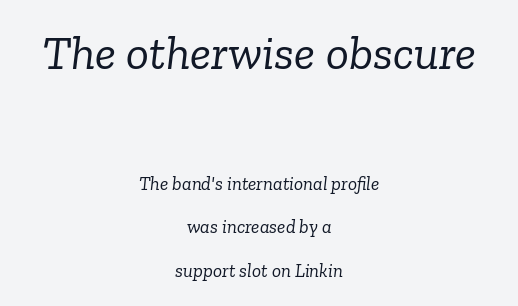
Q: Is the text bold? A: No.
Q: Is the text italic (slanted)? A: Yes, it leans right by about 6 degrees.
Q: Is the typeface a serif or a sans-serif typeface? A: Serif.
Q: Is the text underlined? A: No.
Q: How is the paragraph aligned? A: Centered.
Q: Is the spacing between letters normal or unusually wide? A: Normal.
Q: Is the spacing between lines tight, normal or loose? A: Loose.
Q: Which block of text is set in a larger size, the first (top) or the second (bottom)? A: The first (top) one.
Q: Width (condensed, normal, or wide)? A: Normal.
Q: Stroke contrast? A: Low.
Q: x-height? A: Medium.
Q: Monospaced? A: No.
